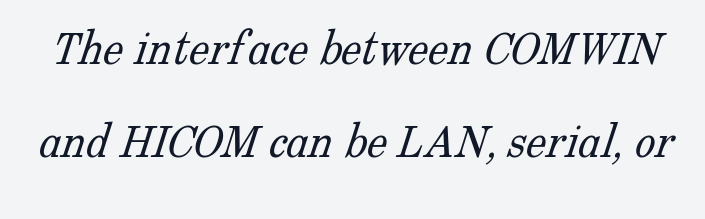
{"serif": "yes", "bold": "no", "weight": "light", "width": "normal", "stroke_contrast": "low", "x_height": "medium", "monospaced": "no", "underline": "no", "line_spacing_ratio": 1.83, "letter_spacing": "normal", "letter_spacing_em": 0.0, "glyph_px": 51}
